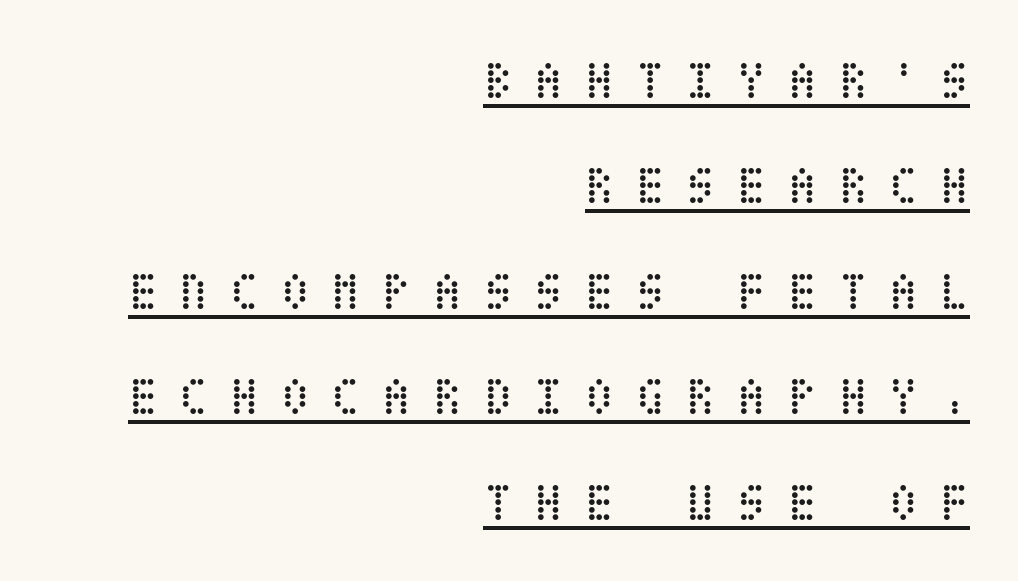
Q: Is the text bold? A: No.
Q: Is the text italic (slanted)? A: No, it is upright.
Q: Is the text underlined? A: Yes.
Q: How is the paragraph aligned? A: Right-aligned.
Q: Is the spacing between letters normal or unusually wide? A: Unusually wide.
Q: Is the spacing between lines tight, normal or loose? A: Loose.
Q: Width (condensed, normal, or wide)? A: Condensed.
Q: Stroke contrast? A: Low.
Q: x-height? A: Large.
